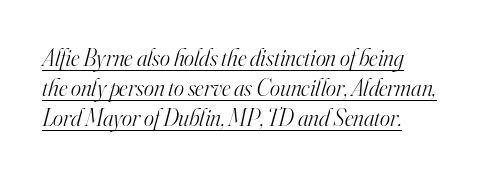
Default kerning and tracking; the words read as compact shapes. Stems here are at most as thick as an everyday book face. Rows of type keep a routine distance in the vertical direction. Which margin do the lines hug? The left one — the right edge is uneven.
